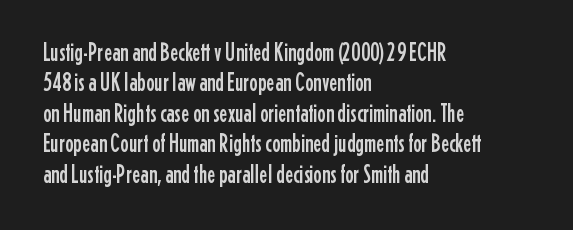
The image shows 25 px text type, upright; set left-aligned, line spacing 1.22x, normal letter spacing, not underlined.
